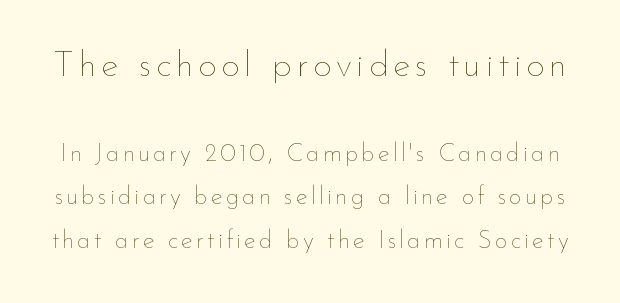
The image shows 37 px thin type, upright; set line spacing 1.74x, not underlined; the first (top) block is 1.48x larger; low stroke contrast and a small x-height.
